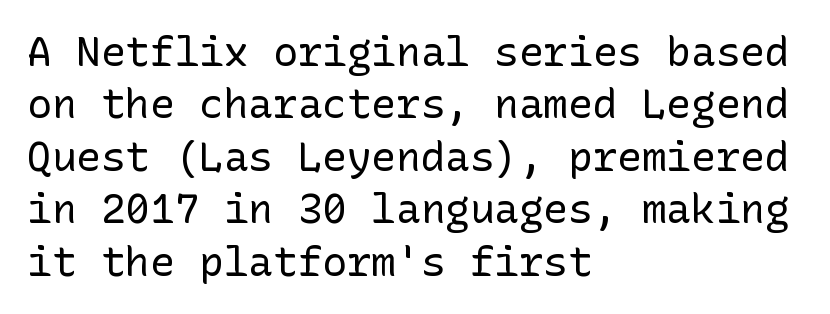
{"serif": "no", "italic": "no", "bold": "no", "weight": "regular", "width": "normal", "stroke_contrast": "low", "x_height": "medium", "underline": "no", "align": "left", "line_spacing": "normal", "line_spacing_ratio": 1.28, "letter_spacing": "normal", "letter_spacing_em": 0.0, "glyph_px": 41}
